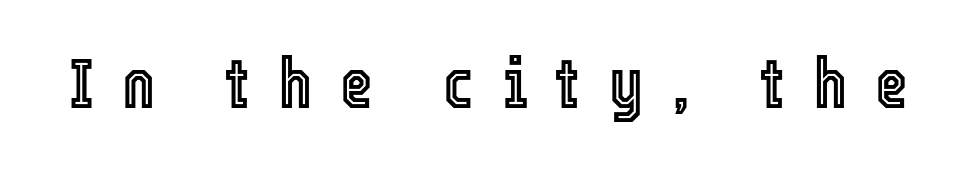
{"italic": "no", "width": "condensed", "x_height": "medium", "monospaced": "no", "underline": "no", "letter_spacing": "wide", "letter_spacing_em": 0.39, "glyph_px": 71}
